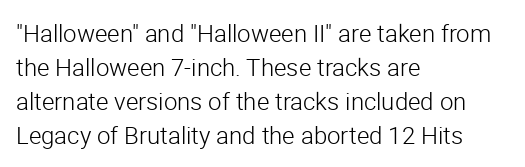
Decoration check: the copy has no underline. Teacher's note: observe the even left margin — that is flush-left alignment. Interline gaps are of average width in this sample. No chunkiness to these letters — they're not bold. These lines were composed using upright roman letters.
